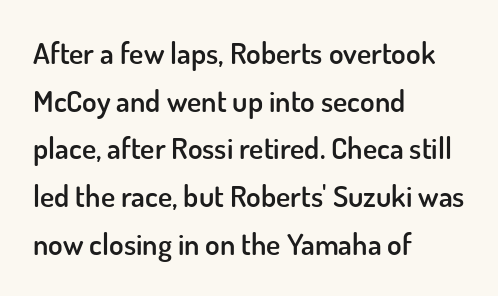
Q: Is the text bold? A: Semi-bold.
Q: Is the text italic (slanted)? A: No, it is upright.
Q: Is the typeface a serif or a sans-serif typeface? A: Sans-serif.
Q: Is the text underlined? A: No.
Q: How is the paragraph aligned? A: Left-aligned.
Q: Is the spacing between letters normal or unusually wide? A: Normal.
Q: Is the spacing between lines tight, normal or loose? A: Normal.
Q: Width (condensed, normal, or wide)? A: Normal.
Q: Stroke contrast? A: Low.
Q: x-height? A: Small.
Q: Monospaced? A: No.
